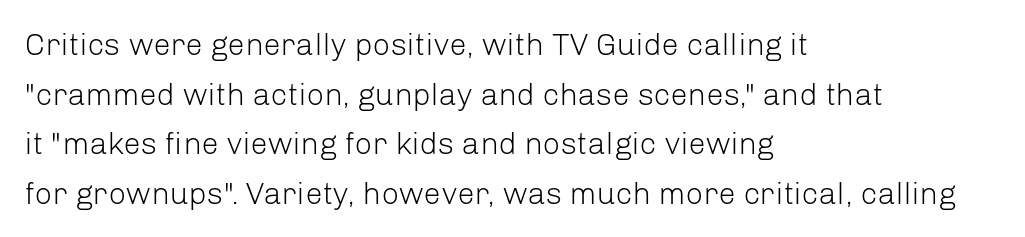
{"serif": "no", "italic": "no", "bold": "no", "weight": "light", "width": "normal", "stroke_contrast": "low", "x_height": "medium", "monospaced": "no", "underline": "no", "align": "left", "line_spacing": "normal", "line_spacing_ratio": 1.6, "letter_spacing": "normal", "letter_spacing_em": 0.0, "glyph_px": 31}
